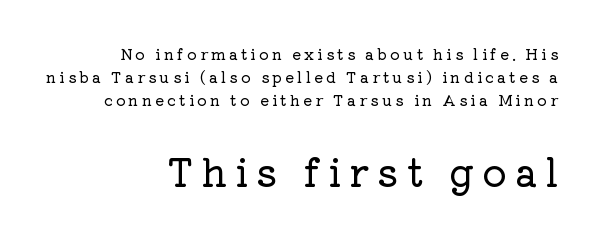
The image shows 38 px serif type, upright; set right-aligned, normal line spacing (1.53x), unusually wide letter spacing (+0.21 em), not underlined; the second (bottom) block is 2.53x larger; low stroke contrast and a medium x-height.
